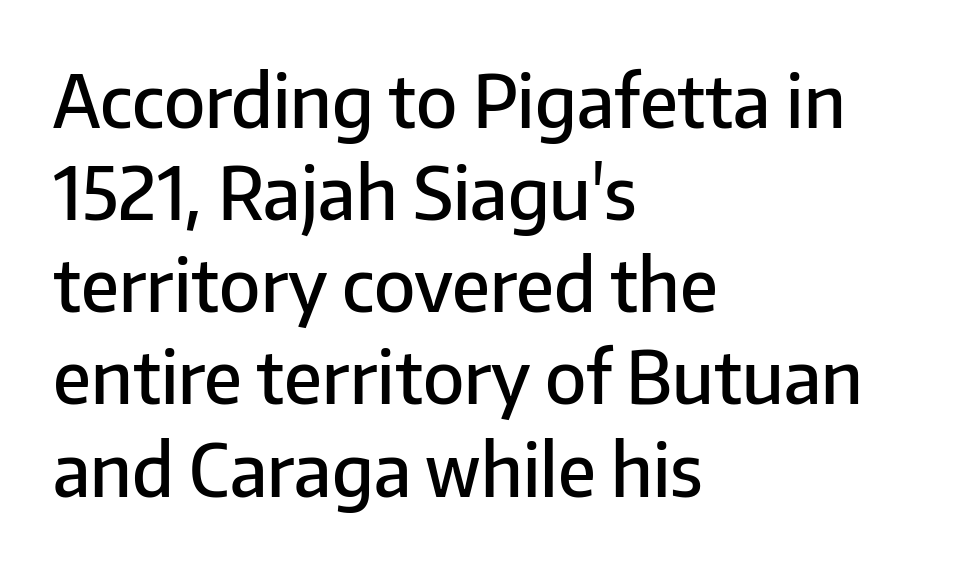
The image shows 72 px semibold sans-serif type, upright; set left-aligned, normal line spacing (1.28x), normal letter spacing, not underlined; low stroke contrast and a medium x-height.
